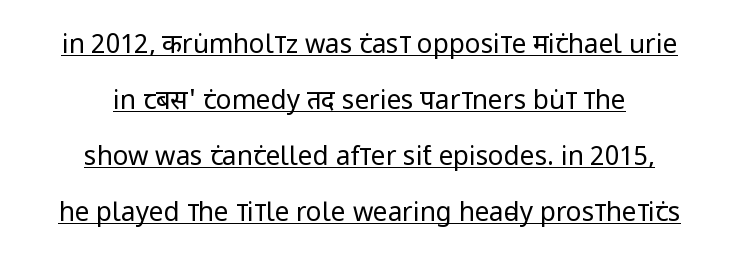
Q: Is the text bold? A: No.
Q: Is the text italic (slanted)? A: No, it is upright.
Q: Is the text underlined? A: Yes.
Q: How is the paragraph aligned? A: Centered.
Q: Is the spacing between letters normal or unusually wide? A: Normal.
Q: Is the spacing between lines tight, normal or loose? A: Loose.
